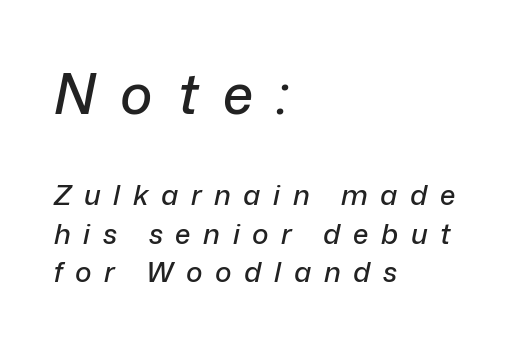
The horizontal fit of the characters is loose and conspicuously gappy. The paragraph shown leans on its left margin. Character widths vary here, with narrow letters taking less room than wide ones. Each new line begins a customary step beneath the previous one. These two chunks differ in scale, with the top chunk taking the larger measure.
